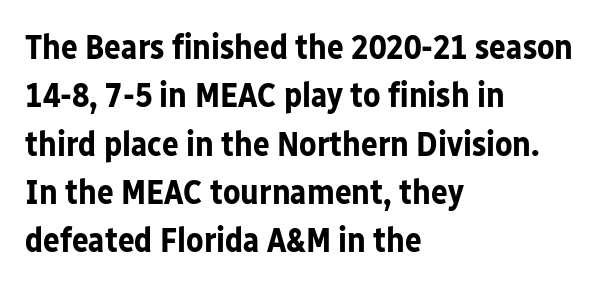
Every letter is thick-stroked: bold, no question. Quick note: underline off. The horizontal fit of the characters is conventional and even. This is the regular roman posture of the typeface. Leftover space on each line is placed entirely after the last word.
